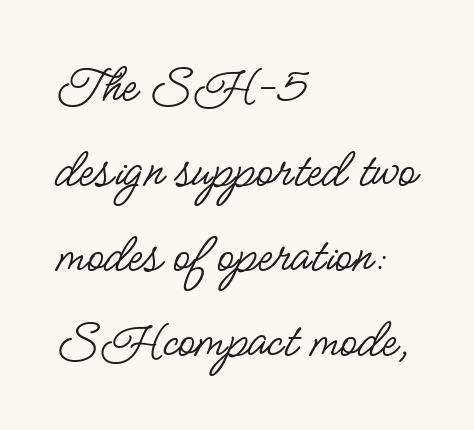
Q: Is the text bold? A: No.
Q: Is the text italic (slanted)? A: Yes.
Q: Is the typeface a serif or a sans-serif typeface? A: Sans-serif.
Q: Is the text underlined? A: No.
Q: How is the paragraph aligned? A: Left-aligned.
Q: Is the spacing between letters normal or unusually wide? A: Normal.
Q: Is the spacing between lines tight, normal or loose? A: Normal.
Q: Width (condensed, normal, or wide)? A: Condensed.
Q: Stroke contrast? A: Low.
Q: x-height? A: Small.
Q: Monospaced? A: No.
